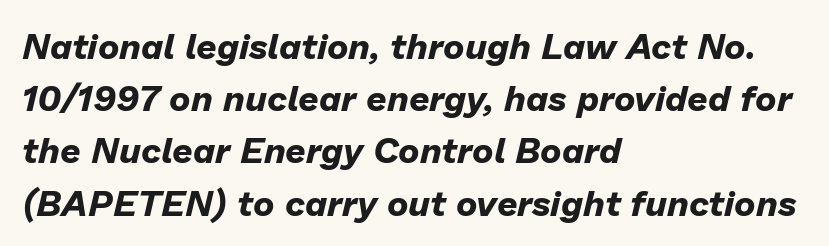
Q: Is the text bold? A: Yes.
Q: Is the text italic (slanted)? A: Yes, it leans right by about 13 degrees.
Q: Is the text underlined? A: No.
Q: How is the paragraph aligned? A: Left-aligned.
Q: Is the spacing between letters normal or unusually wide? A: Normal.
Q: Is the spacing between lines tight, normal or loose? A: Normal.
Q: Width (condensed, normal, or wide)? A: Normal.
Q: Stroke contrast? A: Low.
Q: x-height? A: Medium.
Q: Monospaced? A: No.
